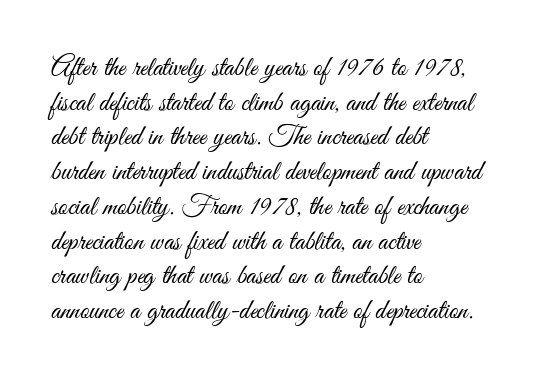
The image shows 28 px light, condensed sans-serif type; set left-aligned, line spacing 1.24x, normal letter spacing, not underlined; medium stroke contrast and a small x-height.
